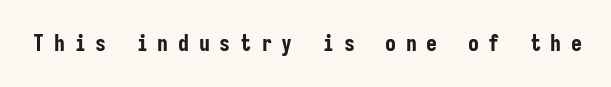
This is the regular roman posture of the typeface. A bare baseline throughout the passage. Thick stems and heavy bowls — unmistakably bold. These lines have a slow, spaced-out rhythm from letter to letter.
